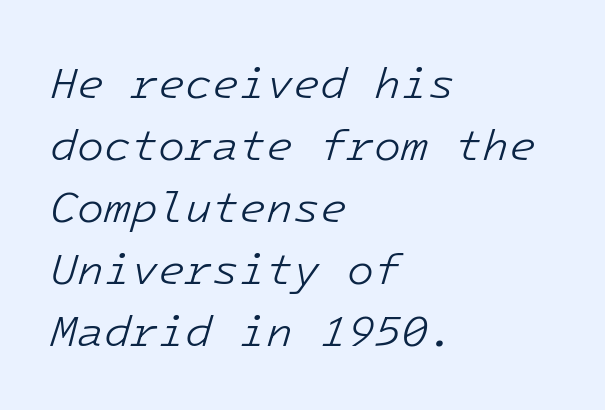
Line spacing here is normal. Caption: standard tracking, unaltered. Glance below the letters and you will spot only blank space. Each letter, wide or thin by design, is forced into the same width here. The font's italic variant was chosen for this text.
